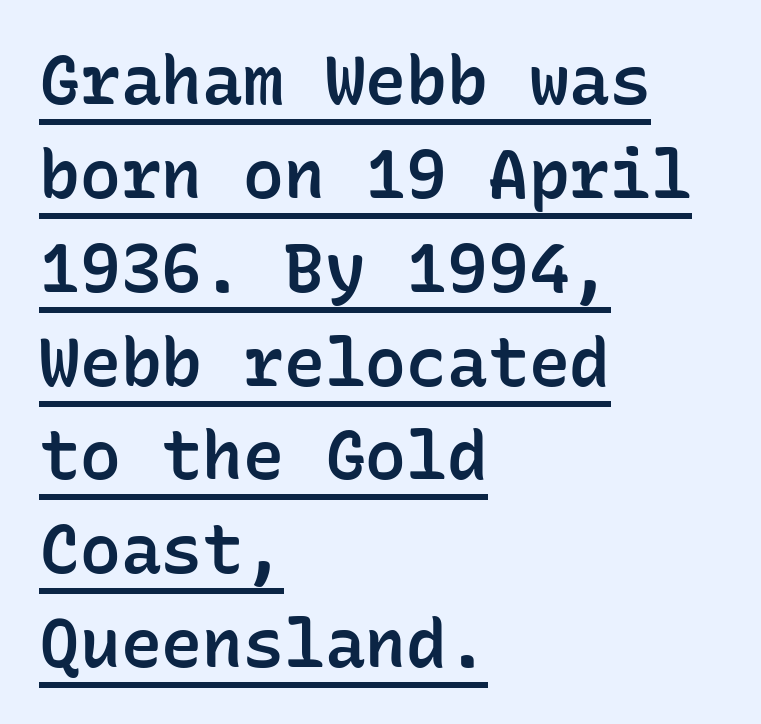
Compared with undecorated copy, this sample adds a rule below the words. This is sans-serif lettering, the kind often seen on screens and signage. In terms of leading, this rendering sits right in the middle. This sample uses plain, unmodified letter spacing. The rag falls on the right side of this text block. Do the characters align in a grid? Yes, the font is monospaced.
